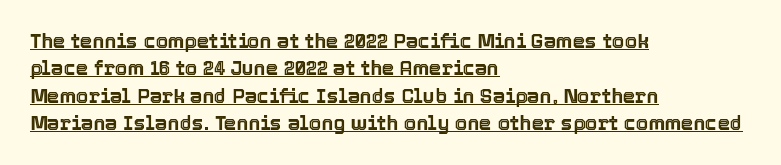
Q: Is the text italic (slanted)? A: No, it is upright.
Q: Is the text underlined? A: Yes.
Q: How is the paragraph aligned? A: Left-aligned.
Q: Is the spacing between letters normal or unusually wide? A: Normal.
Q: Is the spacing between lines tight, normal or loose? A: Normal.
